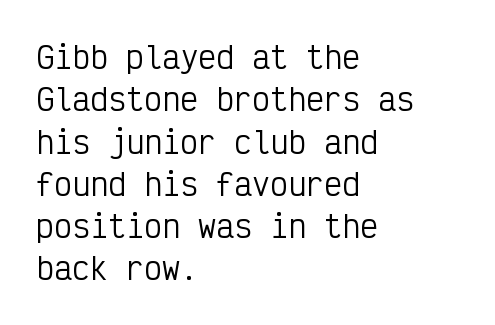
Think of a typewriter: that constant character pitch is what you see here. Descenders are the only things crossing below the line. How are the letters spaced? Ordinarily, with no added tracking. On a weight scale, this lands at 450 or below. The lines sit at an ordinary, default distance from one another.
